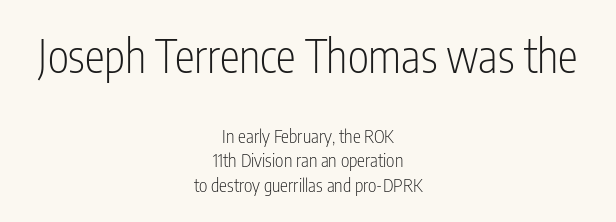
Q: Is the text bold? A: No.
Q: Is the text italic (slanted)? A: No, it is upright.
Q: Is the typeface a serif or a sans-serif typeface? A: Sans-serif.
Q: Is the text underlined? A: No.
Q: How is the paragraph aligned? A: Centered.
Q: Is the spacing between letters normal or unusually wide? A: Normal.
Q: Is the spacing between lines tight, normal or loose? A: Normal.
Q: Which block of text is set in a larger size, the first (top) or the second (bottom)? A: The first (top) one.
Q: Width (condensed, normal, or wide)? A: Condensed.
Q: Stroke contrast? A: Low.
Q: x-height? A: Medium.
Q: Monospaced? A: No.
